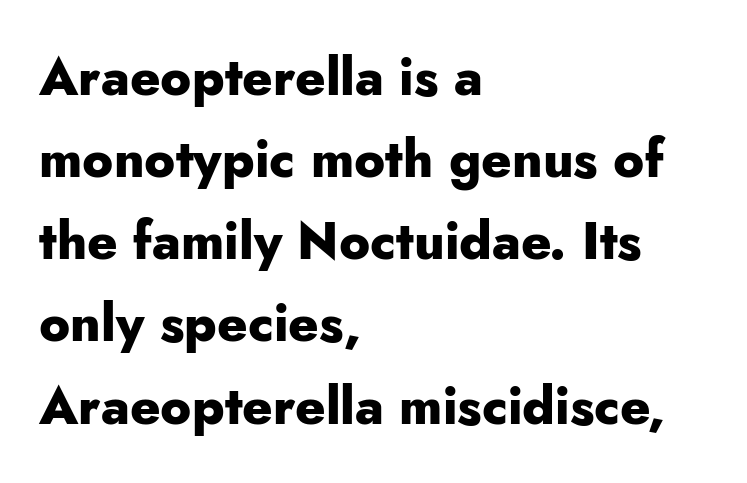
Q: Is the text bold? A: Yes.
Q: Is the text italic (slanted)? A: No, it is upright.
Q: Is the typeface a serif or a sans-serif typeface? A: Sans-serif.
Q: Is the text underlined? A: No.
Q: How is the paragraph aligned? A: Left-aligned.
Q: Is the spacing between letters normal or unusually wide? A: Normal.
Q: Is the spacing between lines tight, normal or loose? A: Normal.
Q: Width (condensed, normal, or wide)? A: Normal.
Q: Stroke contrast? A: Low.
Q: x-height? A: Small.
Q: Monospaced? A: No.
